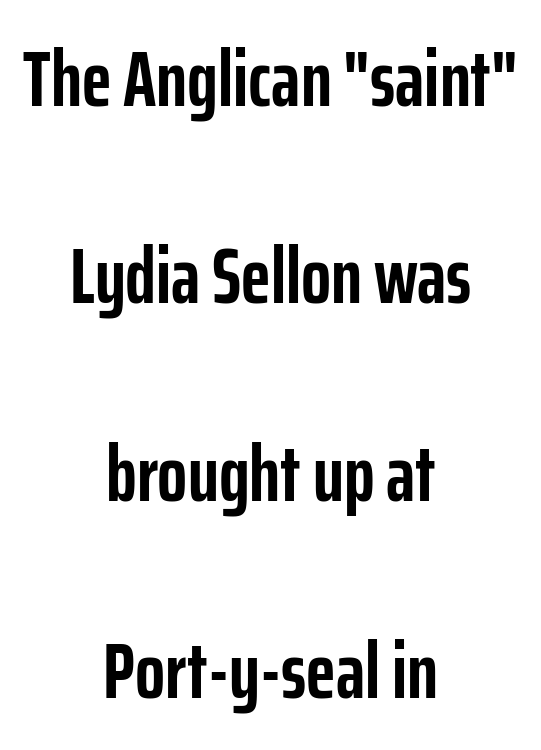
{"serif": "no", "italic": "no", "bold": "yes", "weight": "semibold", "width": "condensed", "stroke_contrast": "low", "x_height": "medium", "monospaced": "no", "underline": "no", "align": "center", "line_spacing": "loose", "line_spacing_ratio": 2.5, "letter_spacing": "normal", "letter_spacing_em": 0.0, "glyph_px": 79}
